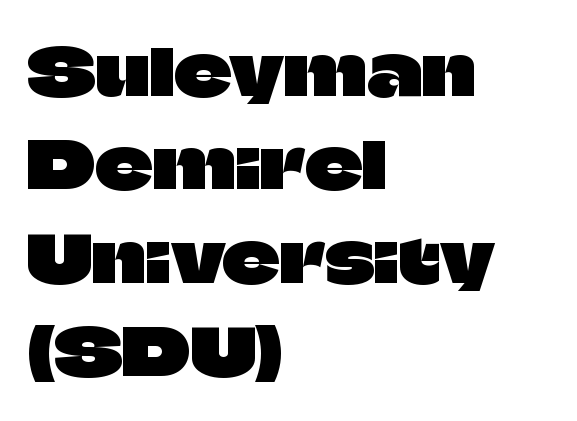
The image shows 64 px sans-serif type, upright; set left-aligned, normal line spacing (1.46x), normal letter spacing, not underlined; low stroke contrast and a large x-height.
